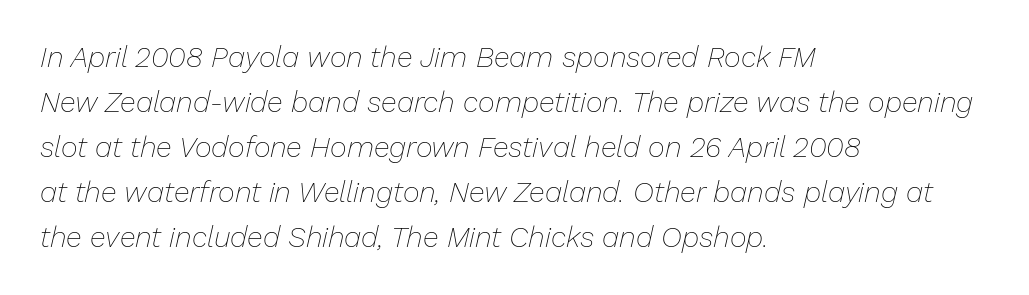
{"italic": "yes", "lean": "right", "slant_degrees": 13, "bold": "no", "weight": "thin", "width": "normal", "stroke_contrast": "low", "x_height": "medium", "monospaced": "no", "underline": "no", "align": "left", "line_spacing": "normal", "line_spacing_ratio": 1.55, "letter_spacing": "normal", "letter_spacing_em": 0.0, "glyph_px": 29}
